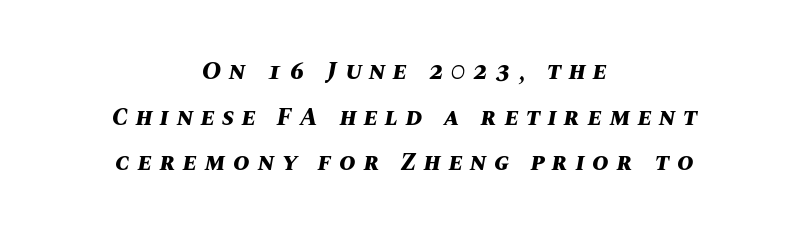
The image shows 25 px bold type, italic (leaning right); set centered, line spacing 1.83x, unusually wide letter spacing (+0.31 em), not underlined.
